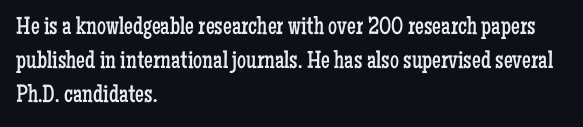
The image shows 25 px text type, upright; set left-aligned, normal line spacing (1.37x), normal letter spacing, not underlined.
